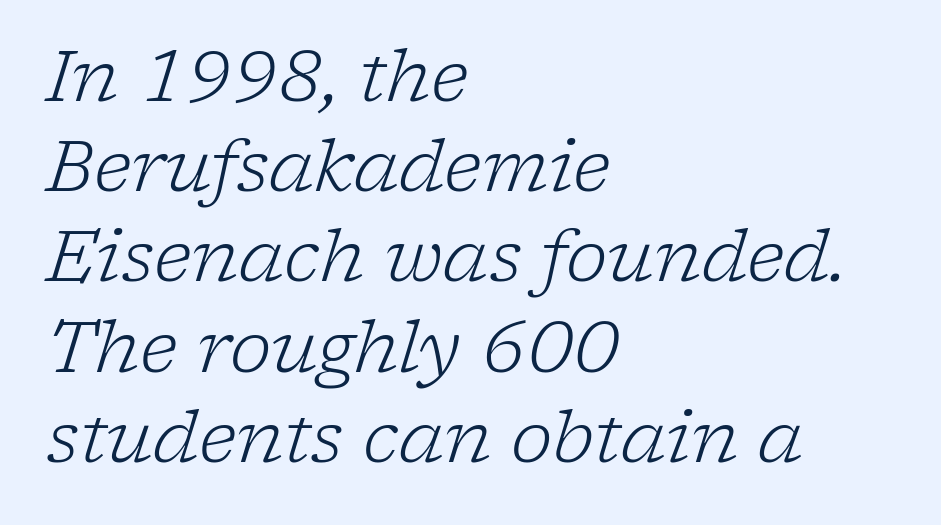
Typeset ragged right — the left edge is the straight one. Whoever set this chose a conventional vertical rhythm. On a weight scale, this lands at 450 or below. The passage shown is not underscored anywhere. Proportional: the letters do not fall into vertical columns. Glyph-to-glyph distance matches everyday printed text.
